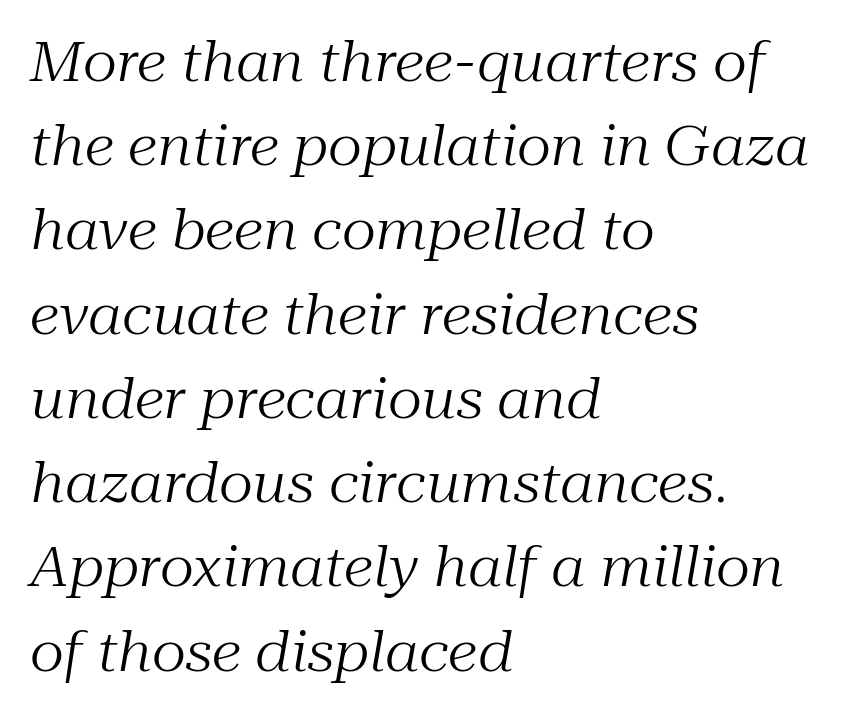
Q: Is the text bold? A: No.
Q: Is the text italic (slanted)? A: Yes, it leans right by about 10 degrees.
Q: Is the typeface a serif or a sans-serif typeface? A: Serif.
Q: Is the text underlined? A: No.
Q: How is the paragraph aligned? A: Left-aligned.
Q: Is the spacing between letters normal or unusually wide? A: Normal.
Q: Is the spacing between lines tight, normal or loose? A: Normal.
Q: Width (condensed, normal, or wide)? A: Normal.
Q: Stroke contrast? A: Medium.
Q: x-height? A: Medium.
Q: Monospaced? A: No.
